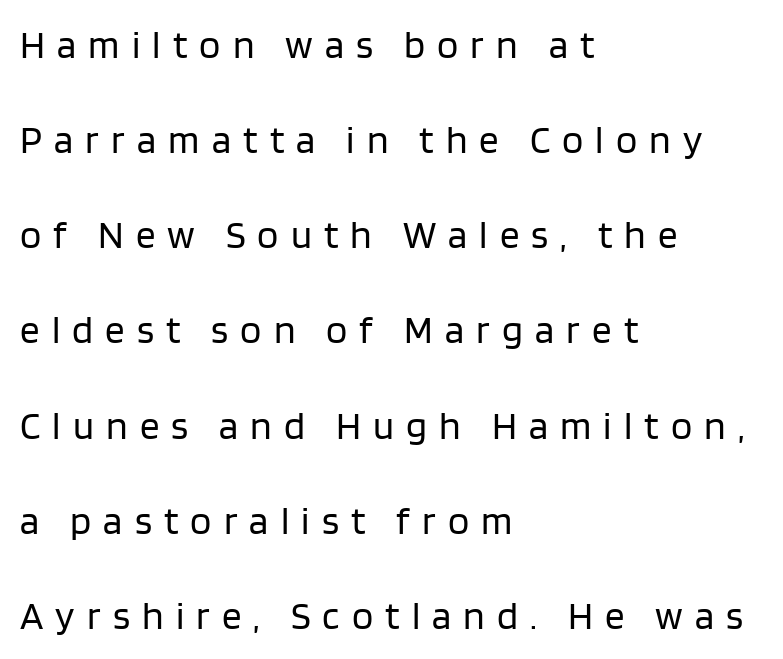
Do the letters lean? They stand straight. No feet cap the strokes, marking this as sans-serif type. Check under the words: just untouched page. A typesetter would call this proportional, since set widths differ per character. The strokes are not fattened; the text isn't bold. The setting favours the left margin, as ordinary paragraphs usually do.
